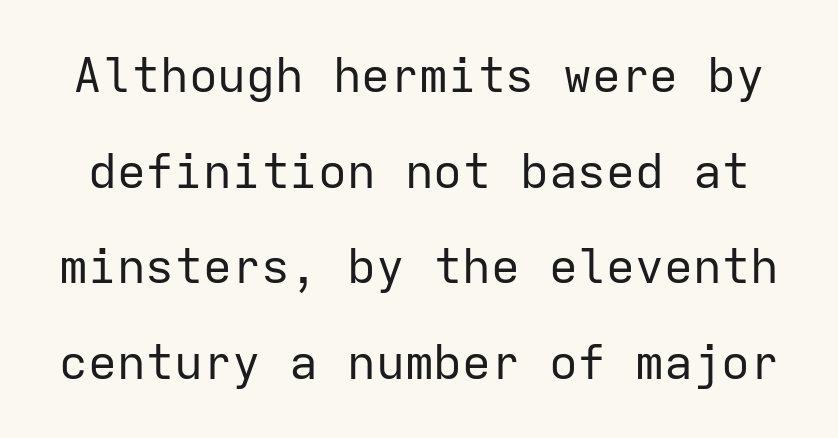
Q: Is the text bold? A: No.
Q: Is the text italic (slanted)? A: No, it is upright.
Q: Is the typeface a serif or a sans-serif typeface? A: Sans-serif.
Q: Is the text underlined? A: No.
Q: Is the spacing between letters normal or unusually wide? A: Normal.
Q: Is the spacing between lines tight, normal or loose? A: Loose.
Q: Width (condensed, normal, or wide)? A: Normal.
Q: Stroke contrast? A: Low.
Q: x-height? A: Medium.
Q: Monospaced? A: Yes.
